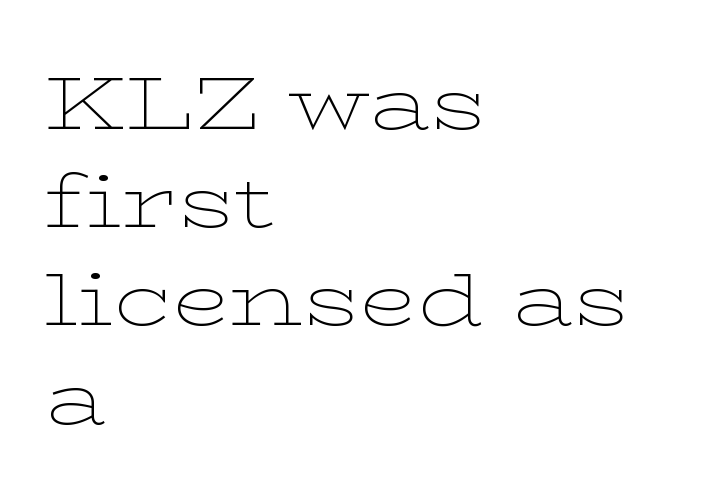
Q: Is the text bold? A: No.
Q: Is the text italic (slanted)? A: No, it is upright.
Q: Is the typeface a serif or a sans-serif typeface? A: Serif.
Q: Is the text underlined? A: No.
Q: How is the paragraph aligned? A: Left-aligned.
Q: Is the spacing between letters normal or unusually wide? A: Normal.
Q: Is the spacing between lines tight, normal or loose? A: Normal.
Q: Width (condensed, normal, or wide)? A: Wide.
Q: Stroke contrast? A: Low.
Q: x-height? A: Medium.
Q: Monospaced? A: No.
